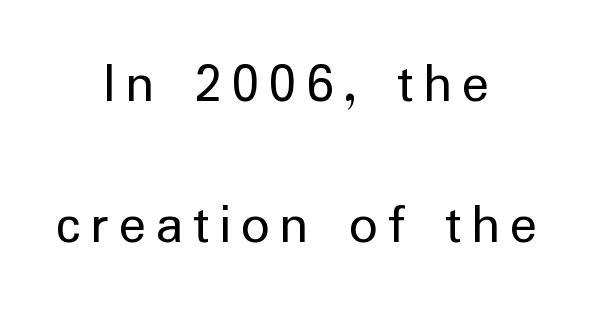
Classification — sans serif. Regarding leading, the lines here are spaced well apart. Stroke mass is kept to a normal reading level or below. The letters stand upright; this is a roman face. The passage shown is typed in a proportional face where columns would drift. Visually the block forms a symmetrical silhouette, jagged on both flanks.
